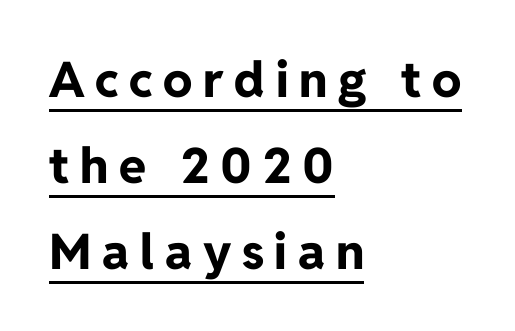
The image shows 49 px bold sans-serif type, upright; set left-aligned, line spacing 1.76x, unusually wide letter spacing (+0.22 em), underlined; low stroke contrast and a medium x-height.
